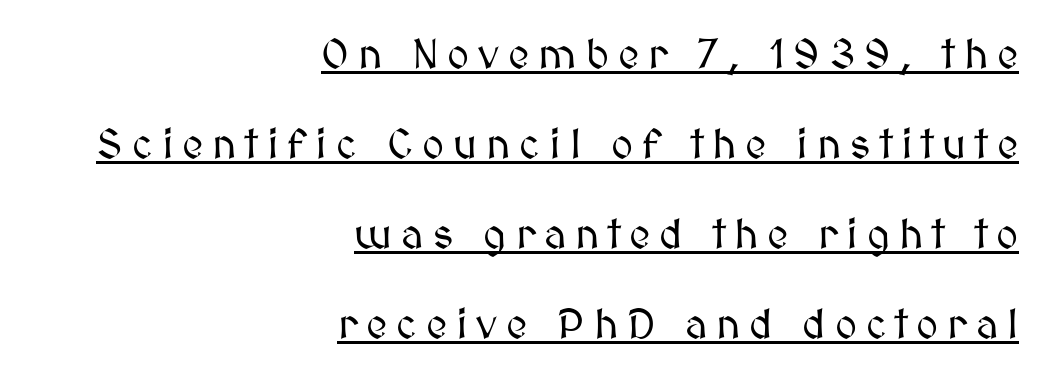
{"italic": "no", "width": "normal", "stroke_contrast": "medium", "x_height": "medium", "monospaced": "no", "underline": "yes", "align": "right", "line_spacing": "loose", "line_spacing_ratio": 2.14, "letter_spacing": "wide", "letter_spacing_em": 0.21, "glyph_px": 42}
